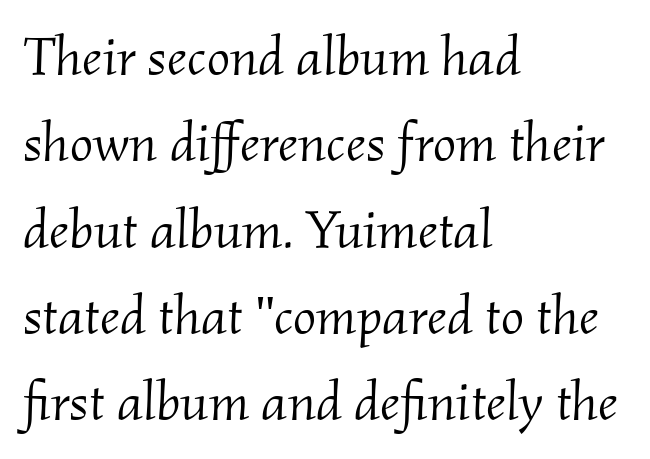
The image shows 55 px light serif type, italic (leaning right); set left-aligned, normal line spacing (1.57x), normal letter spacing, not underlined; medium stroke contrast and a small x-height.
